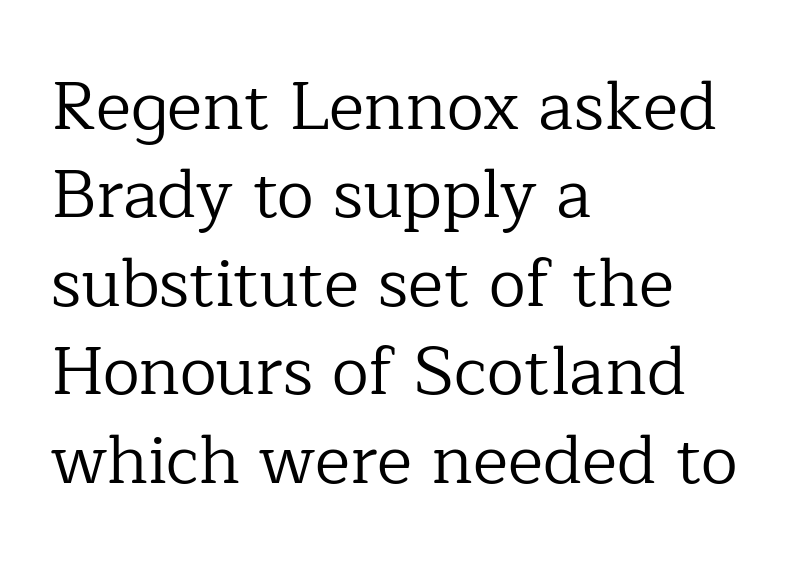
Q: Is the text bold? A: No.
Q: Is the text italic (slanted)? A: No, it is upright.
Q: Is the typeface a serif or a sans-serif typeface? A: Serif.
Q: Is the text underlined? A: No.
Q: How is the paragraph aligned? A: Left-aligned.
Q: Is the spacing between letters normal or unusually wide? A: Normal.
Q: Is the spacing between lines tight, normal or loose? A: Normal.
Q: Width (condensed, normal, or wide)? A: Normal.
Q: Stroke contrast? A: Low.
Q: x-height? A: Medium.
Q: Monospaced? A: No.
